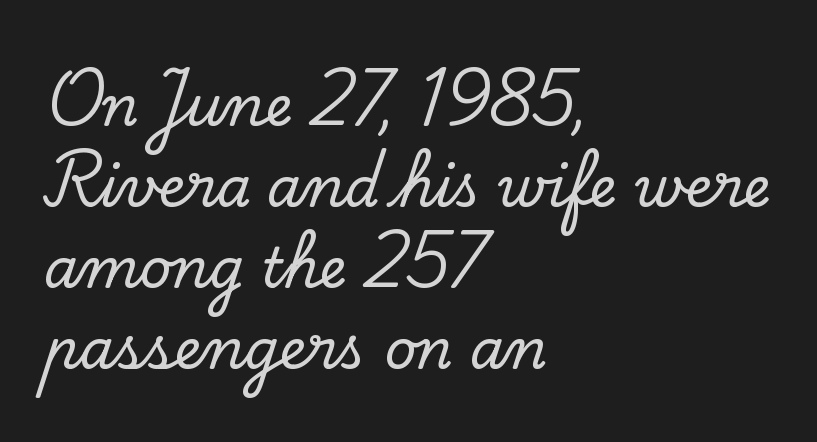
The space between consecutive lines is moderate. I'd call this a serif setting — the letters wear small feet. The lines are quadded left. The face used here is rendered with its standard letterfit. Unmarked baselines from the first word to the last.
